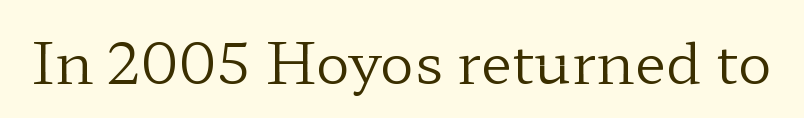
The image shows 57 px regular-weight, wide serif type, upright; set normal letter spacing, not underlined; low stroke contrast and a medium x-height.
